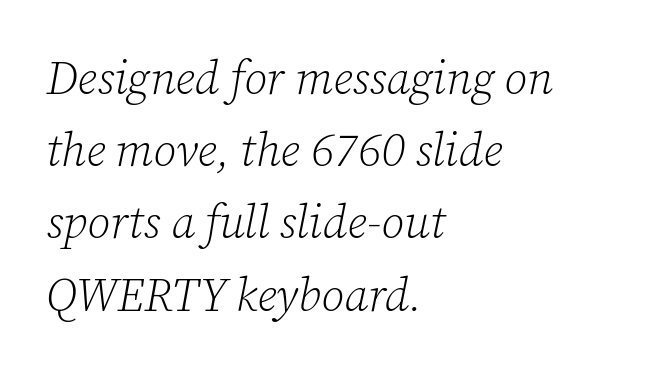
{"serif": "yes", "italic": "yes", "lean": "right", "slant_degrees": 12, "bold": "no", "weight": "light", "width": "normal", "stroke_contrast": "low", "x_height": "medium", "monospaced": "no", "underline": "no", "align": "left", "line_spacing": "normal", "line_spacing_ratio": 1.57, "letter_spacing": "normal", "letter_spacing_em": 0.0, "glyph_px": 46}
